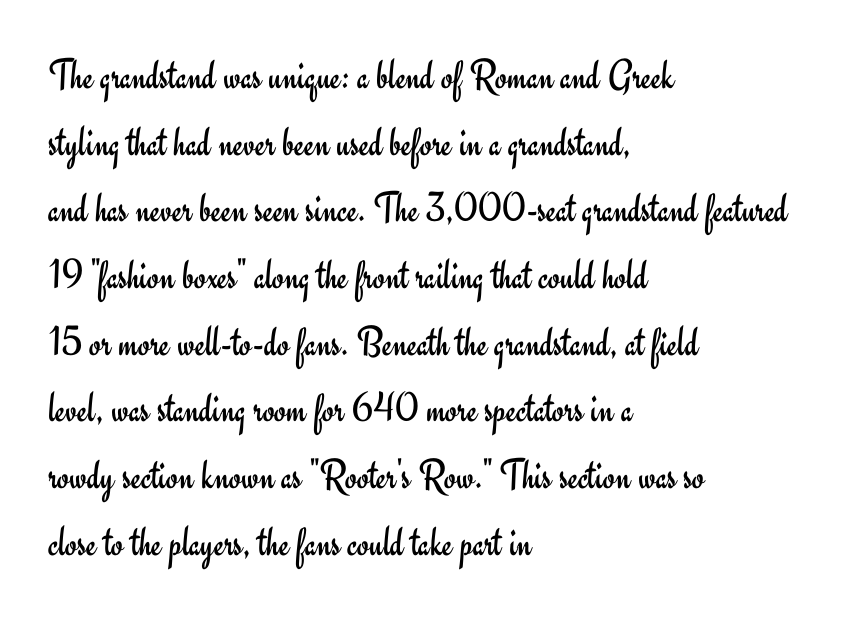
The image shows 43 px regular-weight sans-serif type; set left-aligned, normal line spacing (1.55x), normal letter spacing, not underlined; low stroke contrast and a small x-height.
